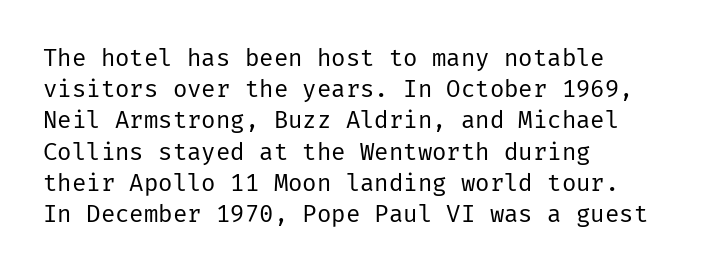
The image shows 24 px text type, upright; set left-aligned, normal line spacing (1.3x), normal letter spacing, not underlined.
